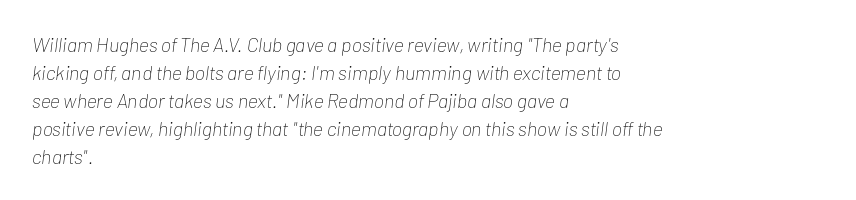
Q: Is the text bold? A: No.
Q: Is the text italic (slanted)? A: Yes, it leans right by about 7 degrees.
Q: Is the text underlined? A: No.
Q: How is the paragraph aligned? A: Left-aligned.
Q: Is the spacing between letters normal or unusually wide? A: Normal.
Q: Is the spacing between lines tight, normal or loose? A: Normal.
